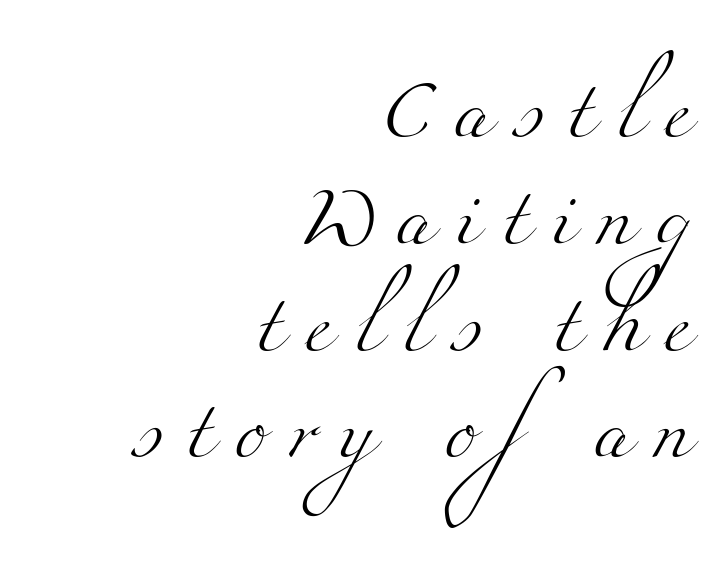
Q: Is the text bold? A: No.
Q: Is the text underlined? A: No.
Q: How is the paragraph aligned? A: Right-aligned.
Q: Is the spacing between letters normal or unusually wide? A: Unusually wide.
Q: Width (condensed, normal, or wide)? A: Wide.
Q: Stroke contrast? A: Medium.
Q: x-height? A: Small.
Q: Monospaced? A: No.
